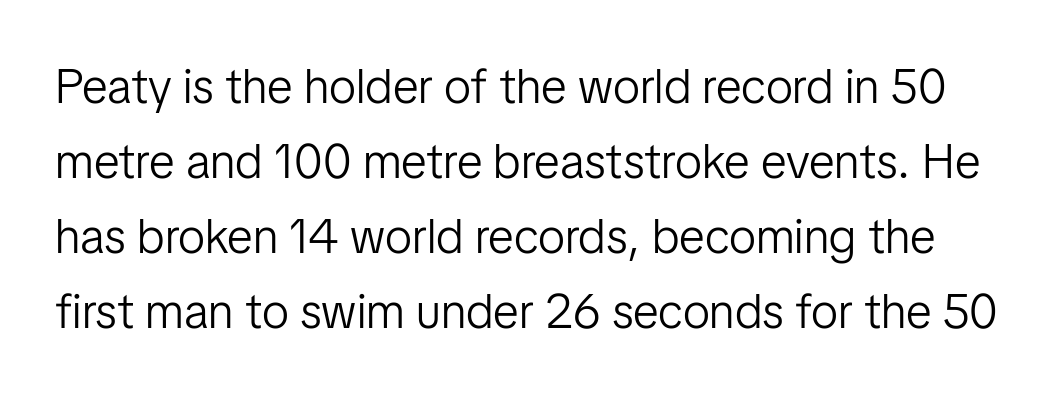
The image shows 48 px light sans-serif type, upright; set normal line spacing (1.56x), normal letter spacing, not underlined; low stroke contrast and a medium x-height.
